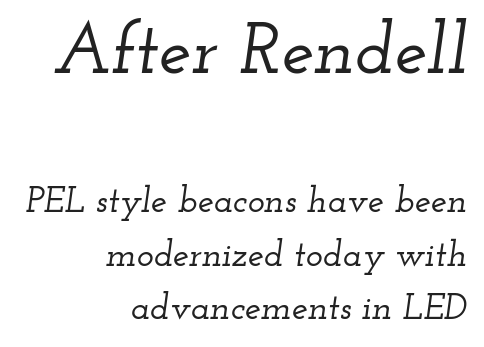
{"serif": "yes", "italic": "yes", "lean": "right", "slant_degrees": 12, "width": "wide", "stroke_contrast": "low", "x_height": "small", "monospaced": "no", "underline": "no", "align": "right", "line_spacing": "normal", "line_spacing_ratio": 1.49, "letter_spacing": "normal", "letter_spacing_em": 0.0, "larger_block": "first", "size_ratio": 2.03, "glyph_px": 73}
